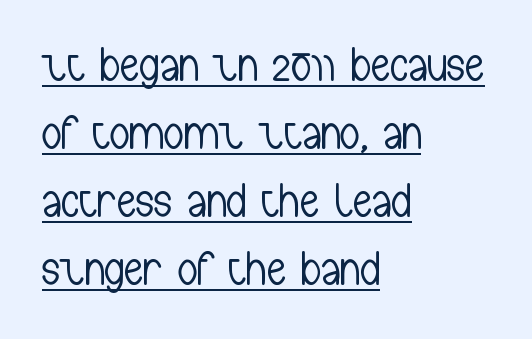
The image shows 49 px light, condensed sans-serif type, upright; set left-aligned, normal line spacing (1.39x), normal letter spacing, underlined; low stroke contrast and a medium x-height.
